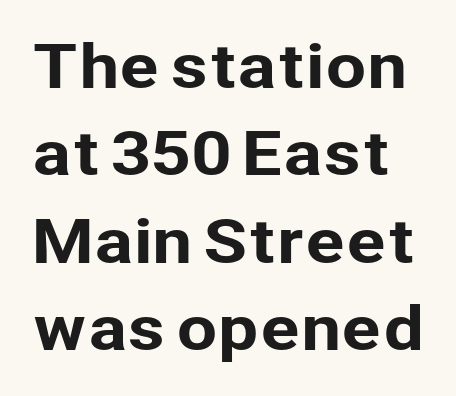
{"serif": "no", "italic": "no", "width": "normal", "stroke_contrast": "low", "x_height": "medium", "monospaced": "no", "underline": "no", "line_spacing": "normal", "line_spacing_ratio": 1.48, "letter_spacing": "normal", "letter_spacing_em": 0.0, "glyph_px": 59}
